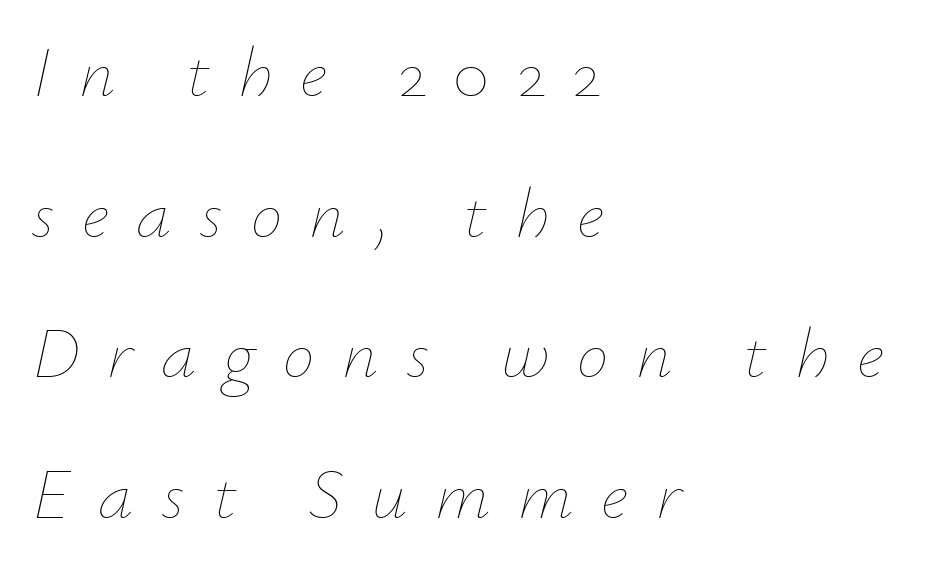
Q: Is the text bold? A: No.
Q: Is the text italic (slanted)? A: Yes, it leans right by about 12 degrees.
Q: Is the text underlined? A: No.
Q: How is the paragraph aligned? A: Left-aligned.
Q: Is the spacing between letters normal or unusually wide? A: Unusually wide.
Q: Is the spacing between lines tight, normal or loose? A: Loose.
Q: Width (condensed, normal, or wide)? A: Normal.
Q: Stroke contrast? A: Low.
Q: x-height? A: Small.
Q: Monospaced? A: No.
